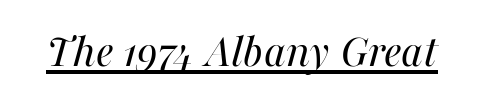
Weight: regular or lighter. You can see a thin bar hugging the bottom of the glyphs. You could call the tracking neutral — neither tight nor loose. Proportional: the letters do not fall into vertical columns. These lines were composed using italics.
